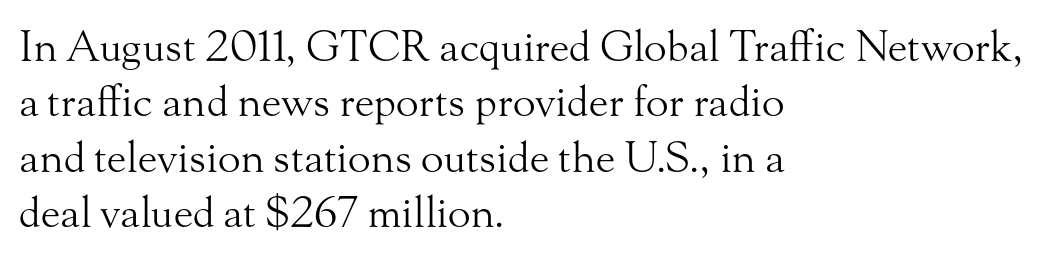
The image shows 42 px light serif type, upright; set left-aligned, normal line spacing (1.32x), normal letter spacing, not underlined; medium stroke contrast and a small x-height.
